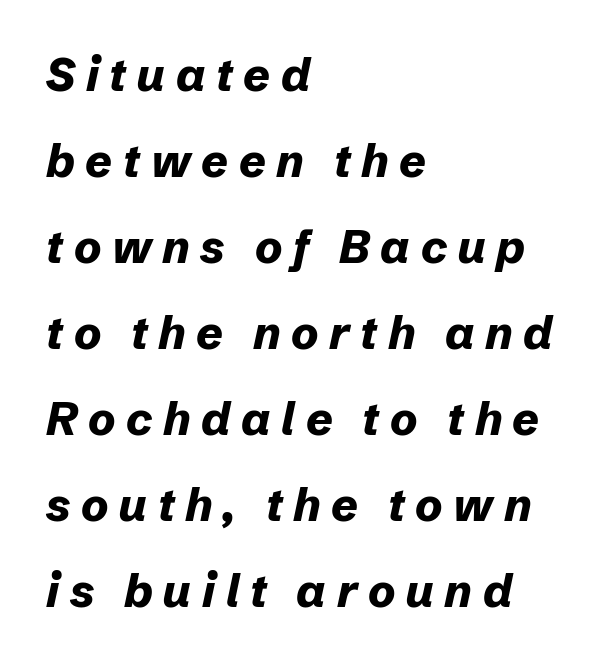
The rendering applies a slant to the glyphs. Stroke thickness is high; the sample reads as a true bold. This sample is left-justified, so line endings fall wherever the words run out. Here the designer chose a conventional face with non-uniform glyph widths.
